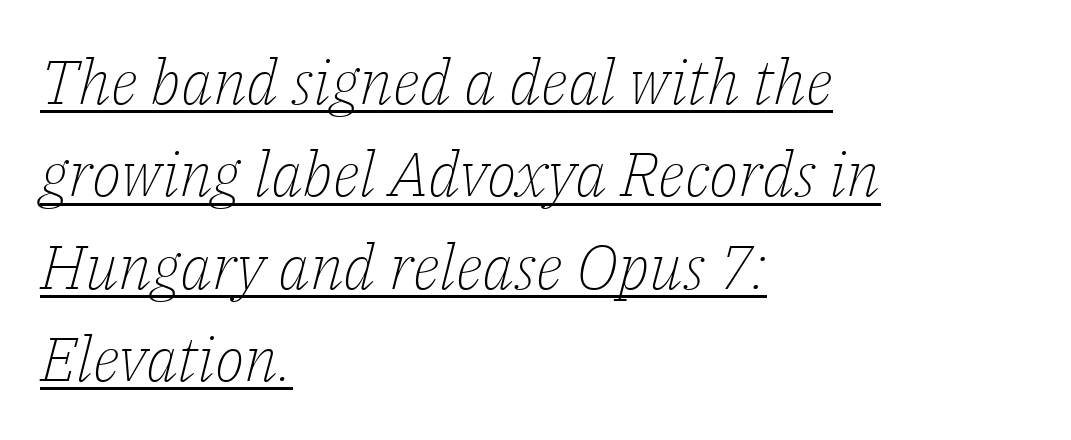
Decoration check: the copy is underlined. The line texture is even and compact thanks to regular tracking. Looks like regular typesetting: each glyph gets only the width it needs. These lines were composed using italics. Observe the serifs anchoring each vertical stroke in this sample. Compared with a centered layout, this one pins lines to the left instead.
